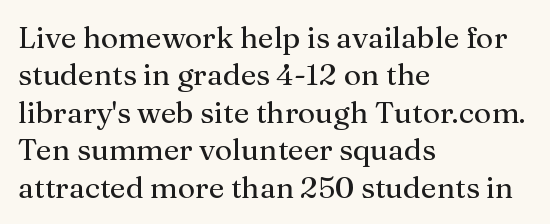
Q: Is the text bold? A: No.
Q: Is the text italic (slanted)? A: No, it is upright.
Q: Is the typeface a serif or a sans-serif typeface? A: Serif.
Q: Is the text underlined? A: No.
Q: How is the paragraph aligned? A: Left-aligned.
Q: Is the spacing between letters normal or unusually wide? A: Normal.
Q: Is the spacing between lines tight, normal or loose? A: Normal.
Q: Width (condensed, normal, or wide)? A: Normal.
Q: Stroke contrast? A: Medium.
Q: x-height? A: Medium.
Q: Monospaced? A: No.
